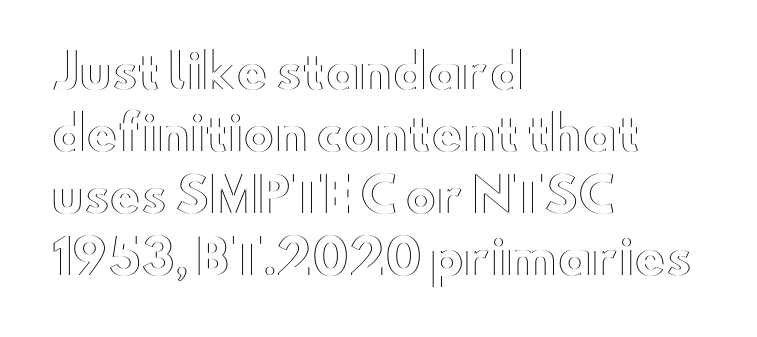
This sample keeps an unexceptional amount of space between lines. Underlining? Definitely not there. Letter spacing: default. Character widths vary here, with narrow letters taking less room than wide ones.
